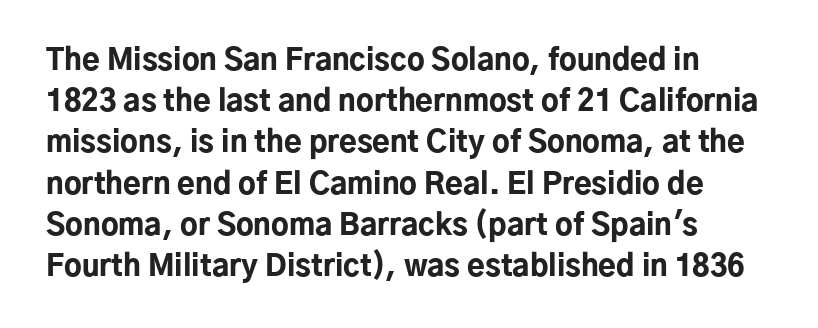
{"serif": "no", "italic": "no", "bold": "yes", "weight": "bold", "width": "normal", "stroke_contrast": "low", "x_height": "medium", "monospaced": "no", "underline": "no", "align": "left", "line_spacing": "normal", "line_spacing_ratio": 1.42, "letter_spacing": "normal", "letter_spacing_em": 0.0, "glyph_px": 29}
